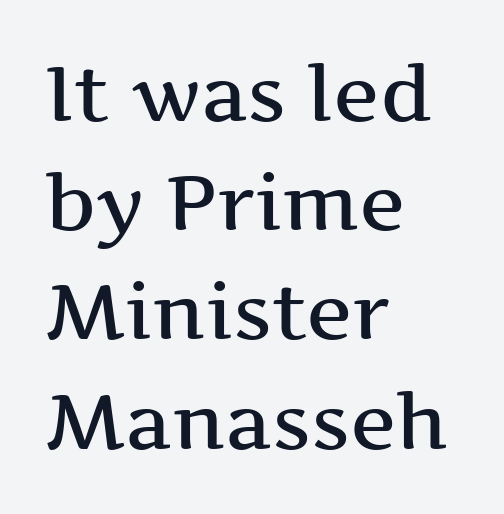
Q: Is the text italic (slanted)? A: No, it is upright.
Q: Is the typeface a serif or a sans-serif typeface? A: Serif.
Q: Is the text underlined? A: No.
Q: How is the paragraph aligned? A: Left-aligned.
Q: Is the spacing between letters normal or unusually wide? A: Normal.
Q: Is the spacing between lines tight, normal or loose? A: Normal.
Q: Width (condensed, normal, or wide)? A: Wide.
Q: Stroke contrast? A: Medium.
Q: x-height? A: Medium.
Q: Monospaced? A: No.
